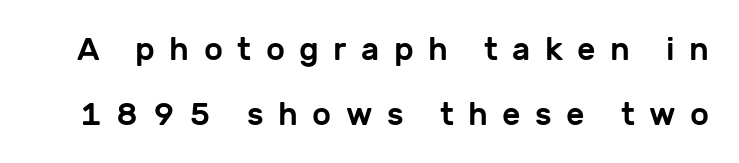
Regarding leading, the lines here are spaced well apart. Vertical strokes here are truly vertical. Each word looks stretched out because of the extra space between its letters. Letters rest on an invisible, unmarked baseline. Here the designer chose a conventional face with non-uniform glyph widths. The glyphs in this specimen are sans serif.
